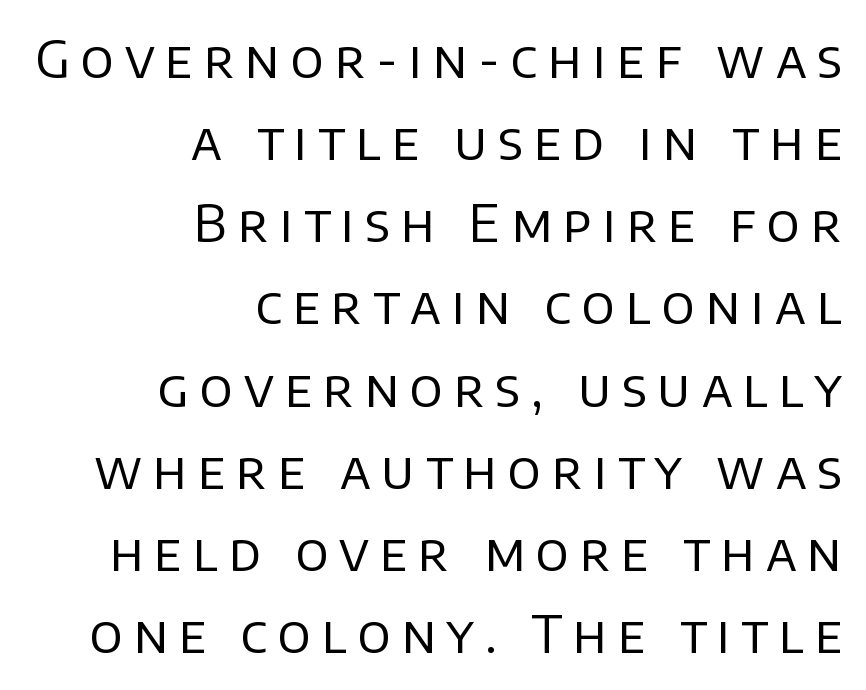
The image shows 52 px regular-weight sans-serif type, upright; set right-aligned, normal line spacing (1.58x), unusually wide letter spacing (+0.21 em), not underlined; low stroke contrast and a large x-height.
